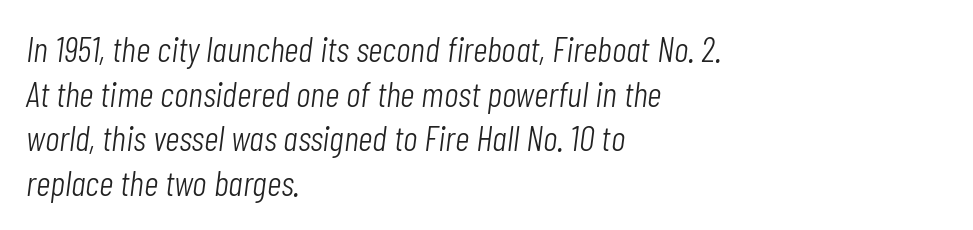
The image shows 36 px light, condensed type, italic (leaning right); set left-aligned, line spacing 1.24x, normal letter spacing, not underlined; low stroke contrast and a medium x-height.
